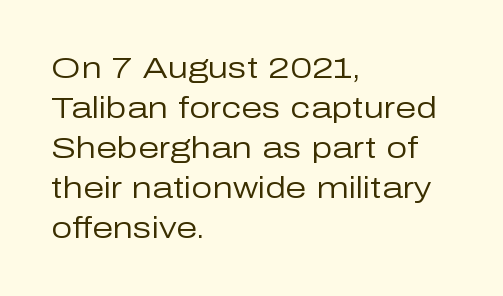
Weight class: somewhere from thin through regular. A bare baseline throughout the passage. The lines are quadded left. Is this a fixed-width face? No — the glyphs have proportional, varying widths.
